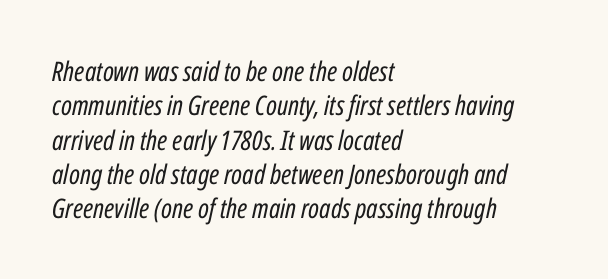
Q: Is the text bold? A: No.
Q: Is the text italic (slanted)? A: Yes, it leans right by about 12 degrees.
Q: Is the text underlined? A: No.
Q: How is the paragraph aligned? A: Left-aligned.
Q: Is the spacing between letters normal or unusually wide? A: Normal.
Q: Is the spacing between lines tight, normal or loose? A: Normal.
